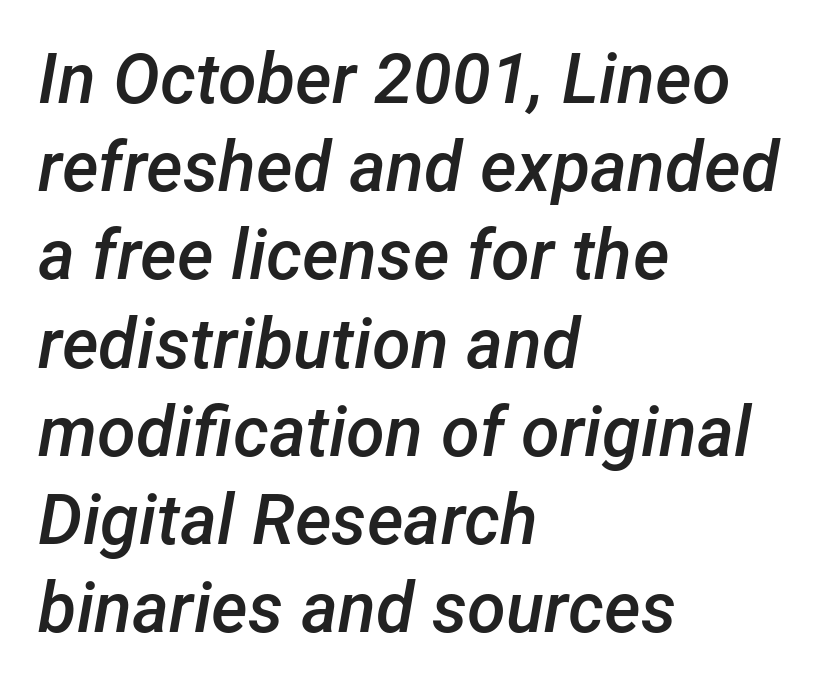
The image shows 70 px semibold type, italic (leaning right); set left-aligned, normal line spacing (1.26x), normal letter spacing, not underlined; low stroke contrast and a medium x-height.
